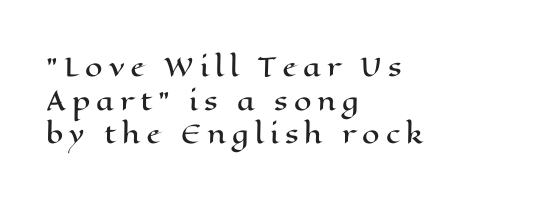
The image shows 25 px text type, upright; set left-aligned, normal line spacing (1.35x), unusually wide letter spacing (+0.24 em), not underlined.
